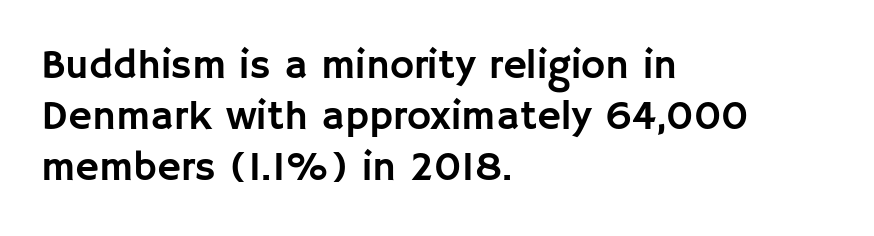
The text was rendered using a sans face with plain stroke endings. Caption: multi-line text, flush left, ragged right. Upright lettering throughout. Rule under the text: the space is simply empty.
